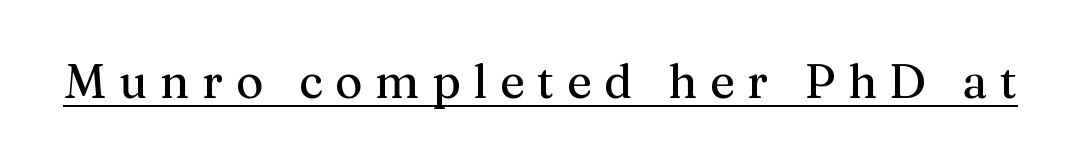
The image shows 47 px serif type, upright; set unusually wide letter spacing (+0.27 em), underlined; medium stroke contrast and a medium x-height.
